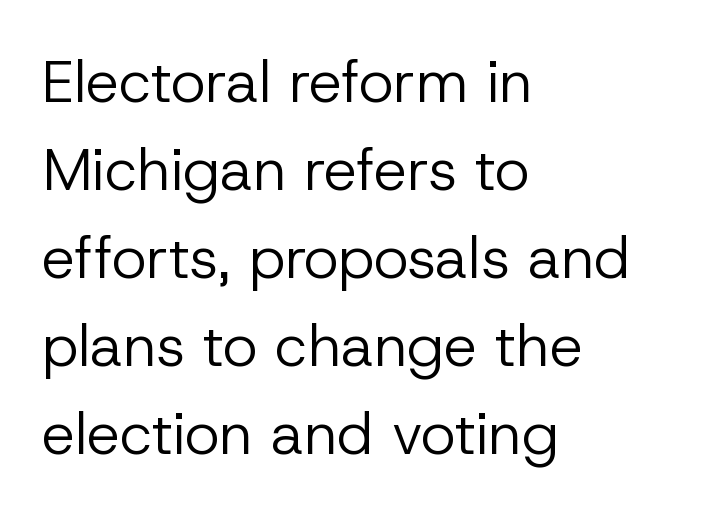
The image shows 59 px regular-weight sans-serif type, upright; set left-aligned, normal line spacing (1.49x), normal letter spacing, not underlined; low stroke contrast and a medium x-height.
